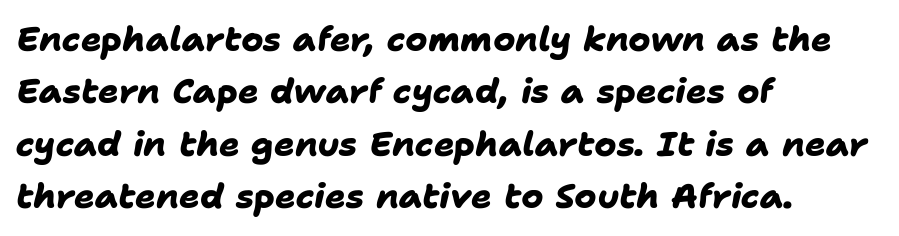
The image shows 34 px heavy sans-serif type; set left-aligned, normal line spacing (1.54x), normal letter spacing, not underlined; low stroke contrast and a medium x-height.
